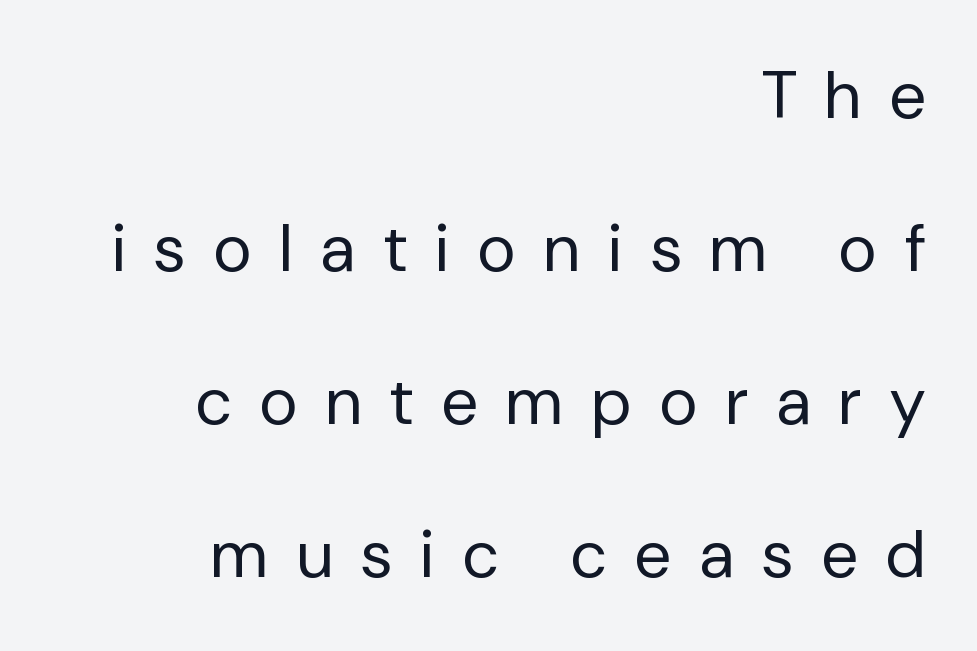
Q: Is the text bold? A: No.
Q: Is the text italic (slanted)? A: No, it is upright.
Q: Is the typeface a serif or a sans-serif typeface? A: Sans-serif.
Q: Is the text underlined? A: No.
Q: How is the paragraph aligned? A: Right-aligned.
Q: Is the spacing between letters normal or unusually wide? A: Unusually wide.
Q: Is the spacing between lines tight, normal or loose? A: Loose.
Q: Width (condensed, normal, or wide)? A: Normal.
Q: Stroke contrast? A: Low.
Q: x-height? A: Medium.
Q: Monospaced? A: No.
